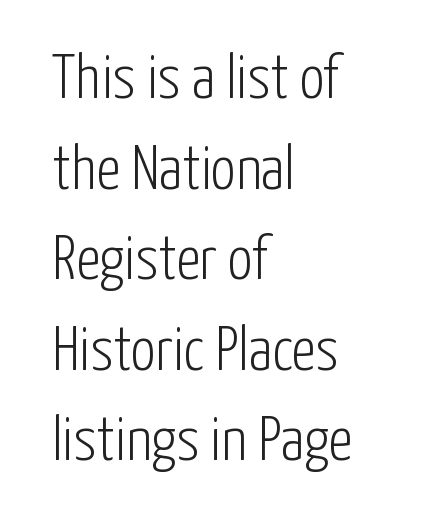
The image shows 62 px light, condensed sans-serif type, upright; set left-aligned, normal line spacing (1.46x), normal letter spacing, not underlined; low stroke contrast and a medium x-height.
